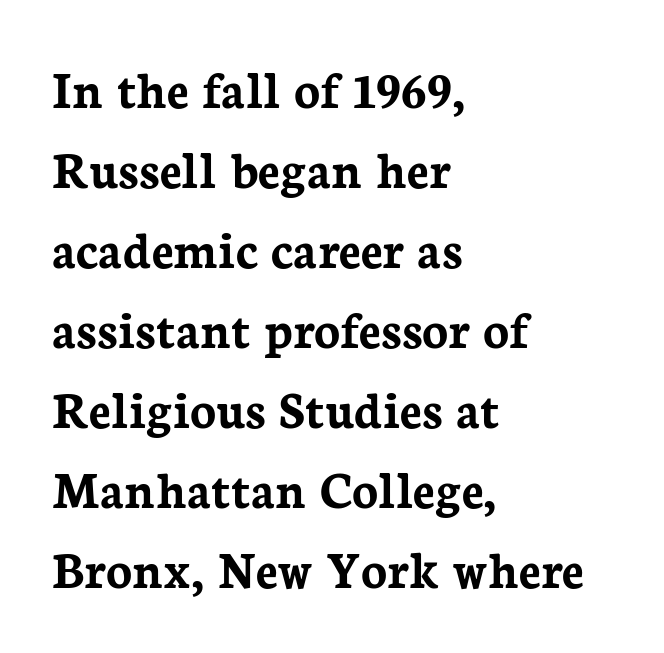
The letters advance in unequal steps, a hallmark of proportional type. The face used here is rendered with its standard letterfit. Posture: vertical. Typesetter's note: full bold, strokes at maximum text heaviness. Each new line begins a customary step beneath the previous one. Leftover space on each line is placed entirely after the last word.
